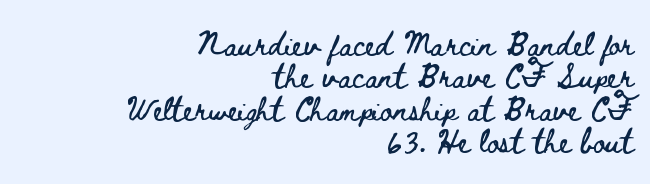
One-word summary of the alignment: right. There is no visible air inserted between adjacent glyphs. The block of text has a typical density, with ordinary space between rows.
